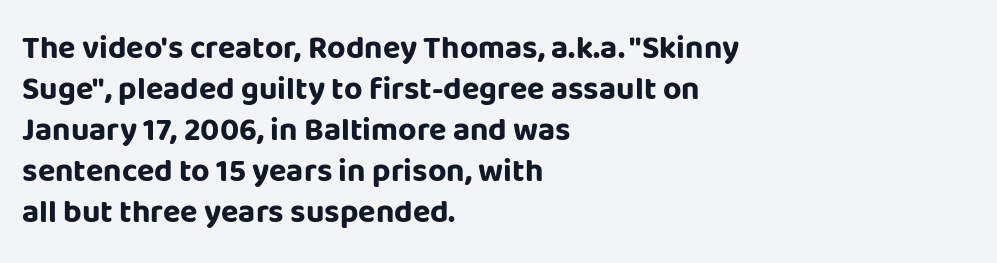
Typographically, this falls in the sans-serif category. Posture: vertical. The passage shown stacks its lines at a standard gap. Every row of glyphs begins at an identical x-position on the left. Notice how thick the strokes are: this is what a full bold looks like.
